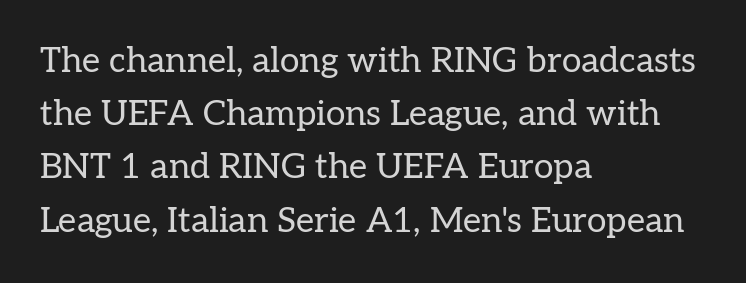
The image shows 35 px regular-weight serif type, upright; set left-aligned, normal line spacing (1.52x), normal letter spacing, not underlined; low stroke contrast and a medium x-height.
